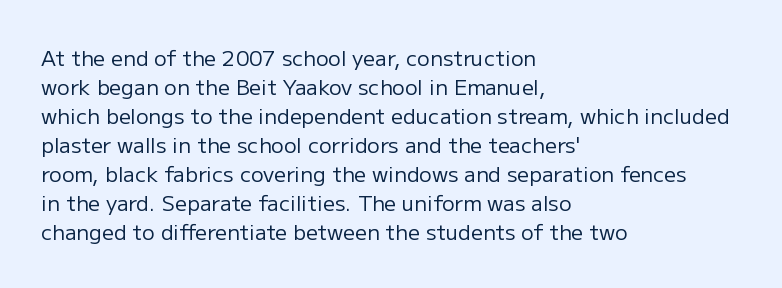
The image shows 21 px text type, upright; set left-aligned, normal line spacing (1.38x), normal letter spacing, not underlined.
